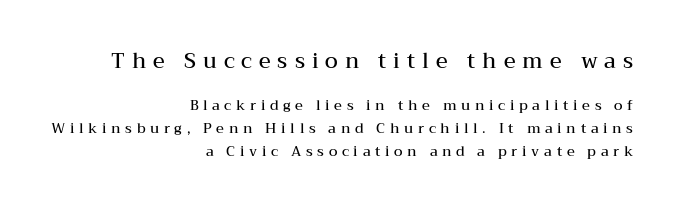
{"italic": "no", "bold": "semi", "underline": "no", "align": "right", "line_spacing": "normal", "line_spacing_ratio": 1.63, "letter_spacing": "wide", "letter_spacing_em": 0.33, "larger_block": "first", "size_ratio": 1.5, "glyph_px": 21}
